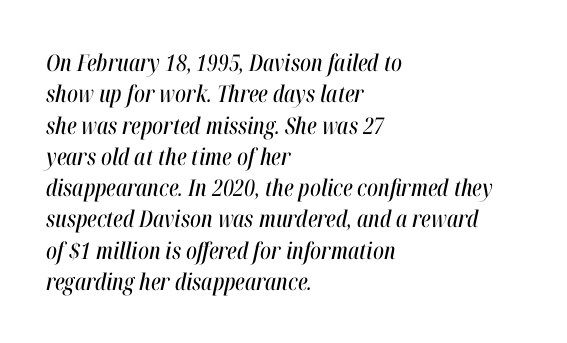
The image shows 23 px text type, italic (leaning right); set left-aligned, normal line spacing (1.36x), normal letter spacing, not underlined.
